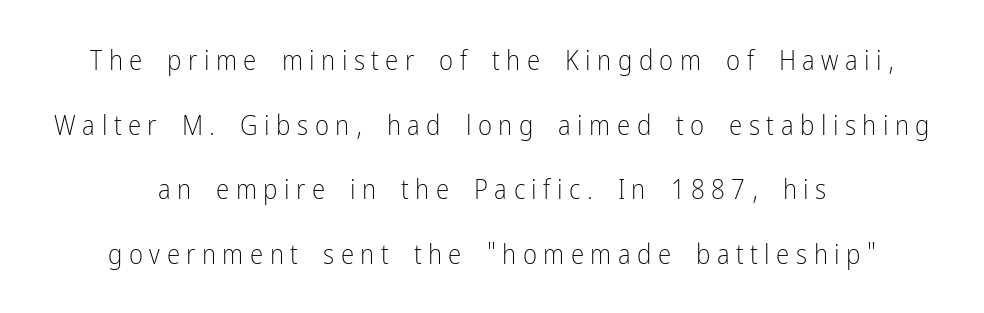
{"italic": "no", "bold": "no", "underline": "no", "align": "center", "line_spacing": "loose", "line_spacing_ratio": 2.39, "letter_spacing": "wide", "letter_spacing_em": 0.24, "glyph_px": 27}
